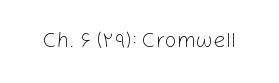
The image shows 22 px text type, upright; set normal letter spacing, not underlined.
